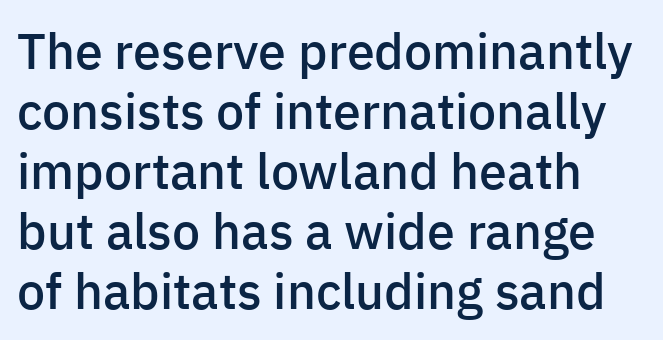
The image shows 50 px semibold sans-serif type, upright; set left-aligned, line spacing 1.2x, normal letter spacing, not underlined; low stroke contrast and a medium x-height.
